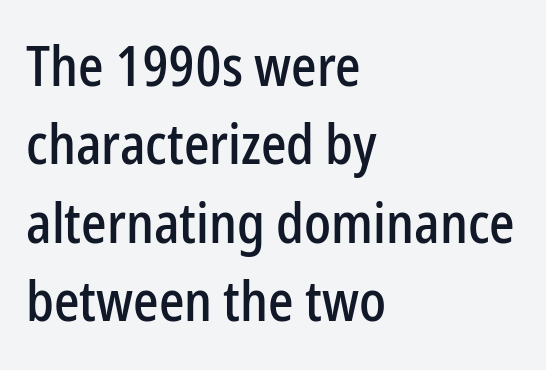
{"serif": "no", "italic": "no", "width": "condensed", "stroke_contrast": "low", "x_height": "medium", "monospaced": "no", "underline": "no", "align": "left", "line_spacing": "normal", "line_spacing_ratio": 1.4, "letter_spacing": "normal", "letter_spacing_em": 0.0, "glyph_px": 56}
